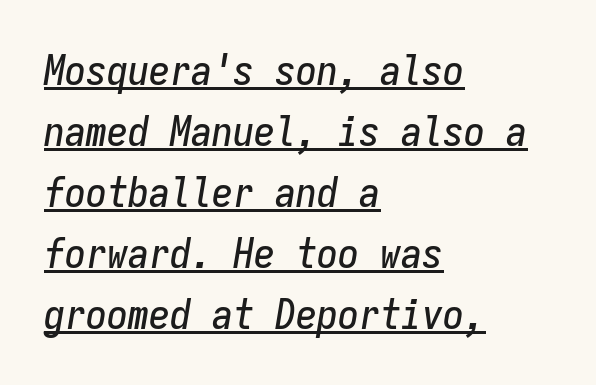
{"italic": "yes", "lean": "right", "slant_degrees": 9, "width": "condensed", "stroke_contrast": "low", "x_height": "medium", "monospaced": "yes", "underline": "yes", "align": "left", "line_spacing": "normal", "line_spacing_ratio": 1.45, "letter_spacing": "normal", "letter_spacing_em": 0.0, "glyph_px": 42}
